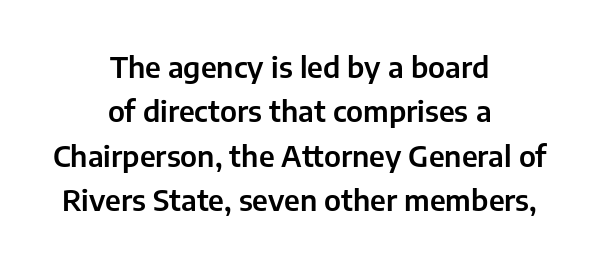
Q: Is the text italic (slanted)? A: No, it is upright.
Q: Is the typeface a serif or a sans-serif typeface? A: Sans-serif.
Q: Is the text underlined? A: No.
Q: How is the paragraph aligned? A: Centered.
Q: Is the spacing between letters normal or unusually wide? A: Normal.
Q: Is the spacing between lines tight, normal or loose? A: Normal.
Q: Width (condensed, normal, or wide)? A: Normal.
Q: Stroke contrast? A: Low.
Q: x-height? A: Medium.
Q: Monospaced? A: No.
